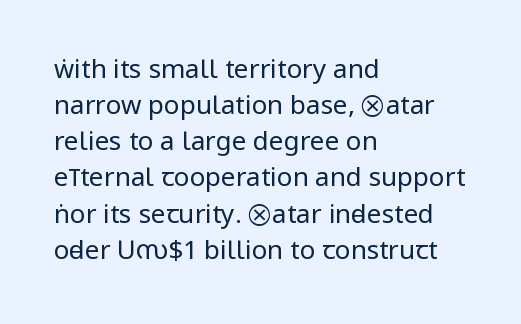
Q: Is the text bold? A: No.
Q: Is the text italic (slanted)? A: No, it is upright.
Q: Is the text underlined? A: No.
Q: How is the paragraph aligned? A: Left-aligned.
Q: Is the spacing between letters normal or unusually wide? A: Normal.
Q: Is the spacing between lines tight, normal or loose? A: Normal.
